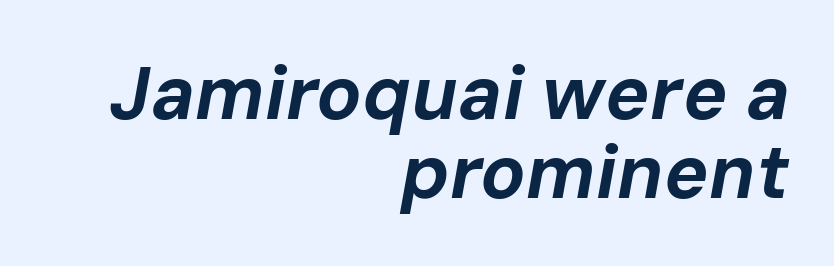
Q: Is the text bold? A: Yes.
Q: Is the text italic (slanted)? A: Yes, it leans right by about 10 degrees.
Q: Is the text underlined? A: No.
Q: How is the paragraph aligned? A: Right-aligned.
Q: Is the spacing between letters normal or unusually wide? A: Normal.
Q: Is the spacing between lines tight, normal or loose? A: Tight.
Q: Width (condensed, normal, or wide)? A: Normal.
Q: Stroke contrast? A: Low.
Q: x-height? A: Medium.
Q: Monospaced? A: No.
